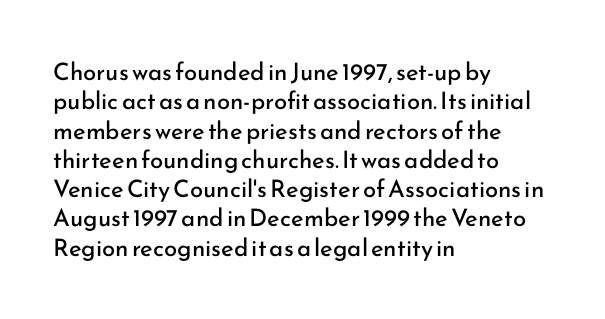
Q: Is the text bold? A: No.
Q: Is the text italic (slanted)? A: No, it is upright.
Q: Is the text underlined? A: No.
Q: How is the paragraph aligned? A: Left-aligned.
Q: Is the spacing between letters normal or unusually wide? A: Normal.
